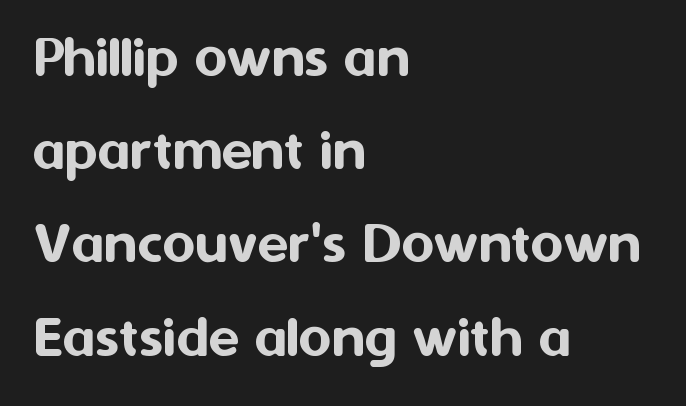
Unlike italic type, these characters show no tilt at all. Letters rest on an invisible, unmarked baseline. The font family rendered here belongs to the sans-serif group. Think of a printed novel: that variable character pitch is what you see here. Spacing between characters is what you'd get straight out of the box. The rendering uses a moderate line-height, typical for paragraphs.
